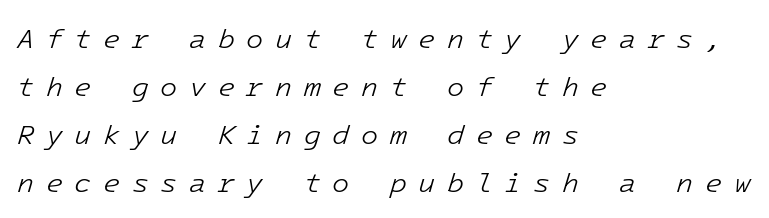
The image shows 28 px light type, italic (leaning right), monospaced; set left-aligned, line spacing 1.71x, unusually wide letter spacing (+0.41 em), not underlined; low stroke contrast and a medium x-height.
